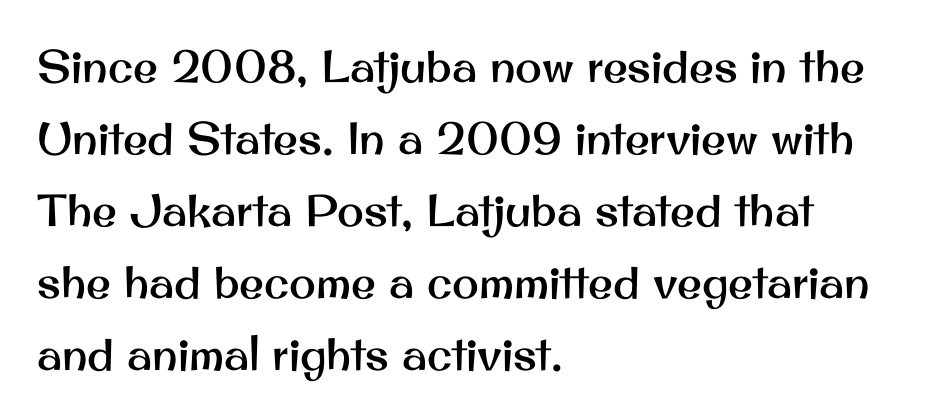
Q: Is the text italic (slanted)? A: No, it is upright.
Q: Is the typeface a serif or a sans-serif typeface? A: Sans-serif.
Q: Is the text underlined? A: No.
Q: How is the paragraph aligned? A: Left-aligned.
Q: Is the spacing between letters normal or unusually wide? A: Normal.
Q: Is the spacing between lines tight, normal or loose? A: Normal.
Q: Width (condensed, normal, or wide)? A: Normal.
Q: Stroke contrast? A: Medium.
Q: x-height? A: Small.
Q: Monospaced? A: No.
